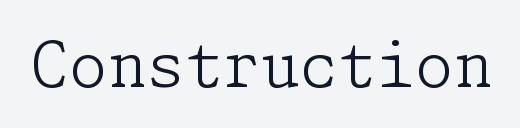
{"serif": "yes", "italic": "no", "bold": "no", "weight": "light", "width": "normal", "stroke_contrast": "low", "x_height": "medium", "underline": "no", "letter_spacing": "normal", "letter_spacing_em": 0.0, "glyph_px": 62}
